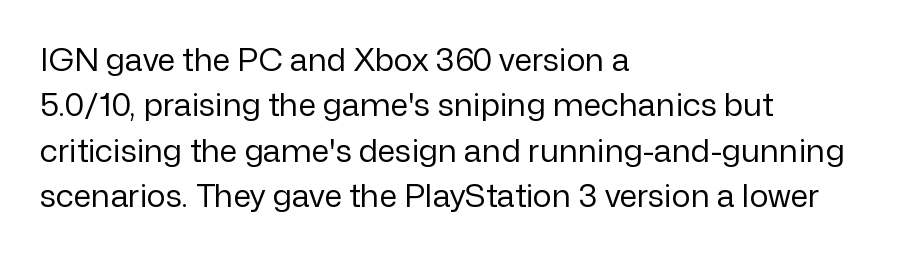
Q: Is the text bold? A: No.
Q: Is the text italic (slanted)? A: No, it is upright.
Q: Is the typeface a serif or a sans-serif typeface? A: Sans-serif.
Q: Is the text underlined? A: No.
Q: How is the paragraph aligned? A: Left-aligned.
Q: Is the spacing between letters normal or unusually wide? A: Normal.
Q: Is the spacing between lines tight, normal or loose? A: Normal.
Q: Width (condensed, normal, or wide)? A: Normal.
Q: Stroke contrast? A: Low.
Q: x-height? A: Medium.
Q: Monospaced? A: No.
